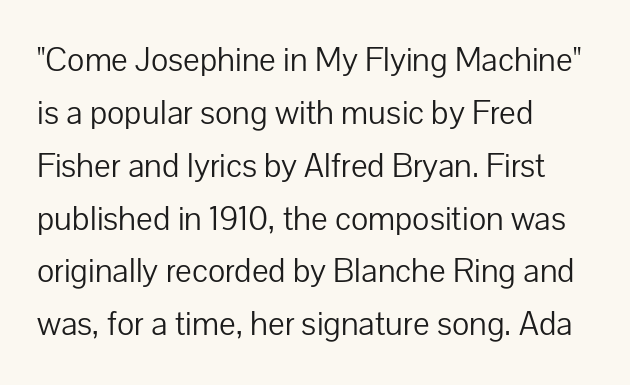
{"serif": "no", "italic": "no", "bold": "no", "weight": "light", "width": "normal", "stroke_contrast": "low", "x_height": "medium", "monospaced": "no", "underline": "no", "align": "left", "line_spacing": "normal", "line_spacing_ratio": 1.51, "letter_spacing": "normal", "letter_spacing_em": 0.0, "glyph_px": 35}
